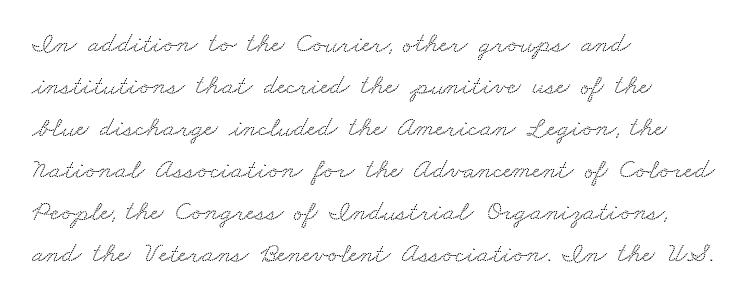
The image shows 28 px wide serif type; set left-aligned, normal line spacing (1.5x), normal letter spacing, not underlined; low stroke contrast and a small x-height.
